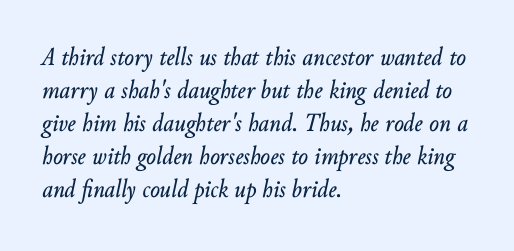
The image shows 26 px text type, italic (leaning right); set left-aligned, normal line spacing (1.27x), normal letter spacing, not underlined.
